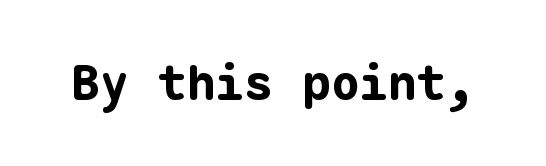
{"serif": "no", "italic": "no", "bold": "yes", "weight": "bold", "width": "normal", "stroke_contrast": "low", "x_height": "medium", "monospaced": "yes", "underline": "no", "letter_spacing": "normal", "letter_spacing_em": 0.0, "glyph_px": 48}
